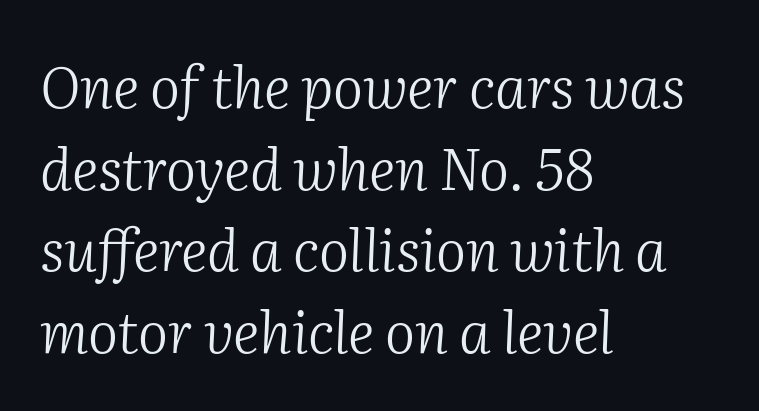
The letters advance in unequal steps, a hallmark of proportional type. The face used here is seriffed, in the tradition of book romans. Italic: yes, the glyphs are oblique. Layout note: lines flush left. Honestly, there is no underline to notice here at all.
